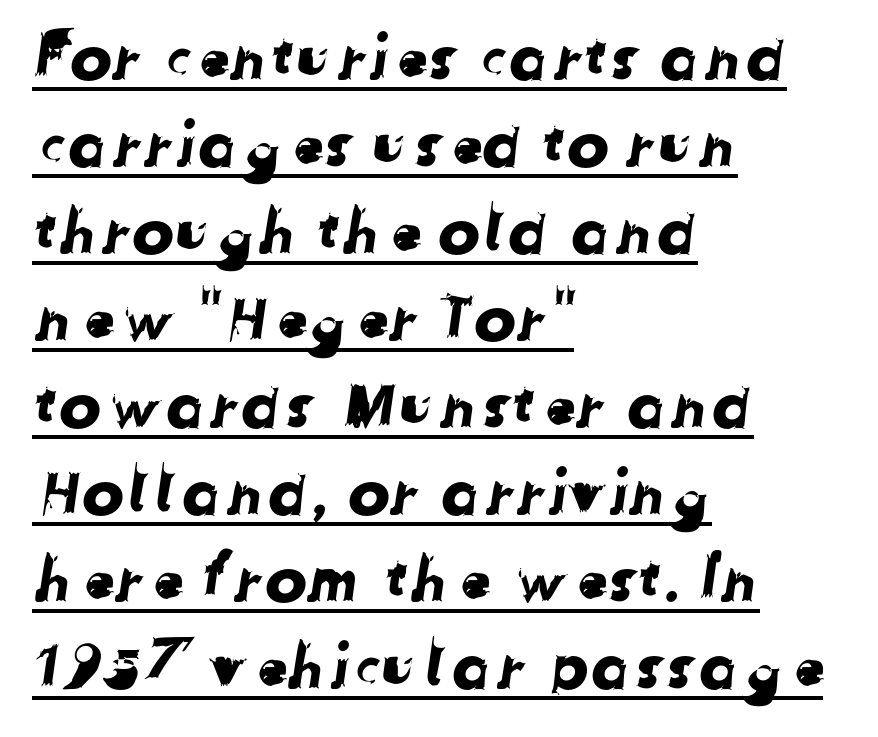
Q: Is the typeface a serif or a sans-serif typeface? A: Sans-serif.
Q: Is the text underlined? A: Yes.
Q: How is the paragraph aligned? A: Left-aligned.
Q: Is the spacing between letters normal or unusually wide? A: Normal.
Q: Is the spacing between lines tight, normal or loose? A: Normal.
Q: Width (condensed, normal, or wide)? A: Normal.
Q: Stroke contrast? A: Low.
Q: x-height? A: Medium.
Q: Monospaced? A: No.
